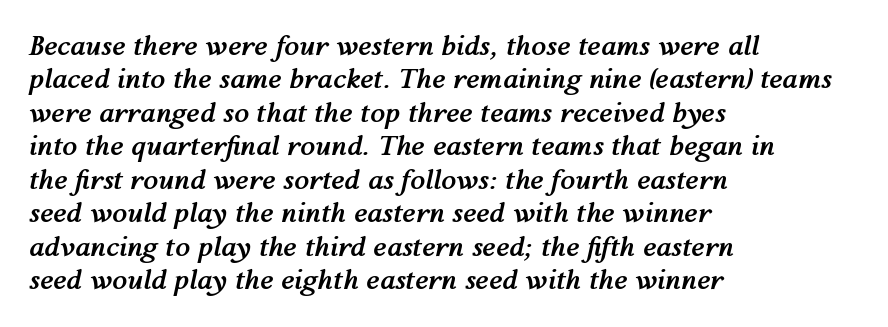
The image shows 27 px bold type, italic (leaning right); set left-aligned, line spacing 1.24x, normal letter spacing, not underlined.
